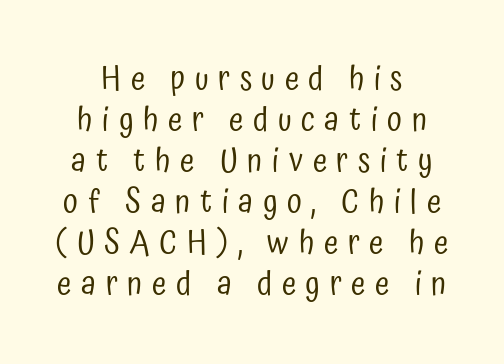
Q: Is the text bold? A: No.
Q: Is the text italic (slanted)? A: No, it is upright.
Q: Is the typeface a serif or a sans-serif typeface? A: Sans-serif.
Q: Is the text underlined? A: No.
Q: Is the spacing between letters normal or unusually wide? A: Unusually wide.
Q: Width (condensed, normal, or wide)? A: Condensed.
Q: Stroke contrast? A: Low.
Q: x-height? A: Medium.
Q: Monospaced? A: No.
